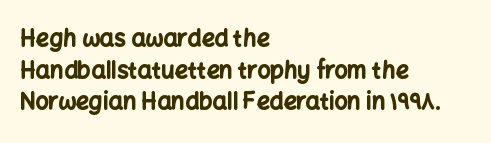
{"italic": "no", "bold": "yes", "underline": "no", "align": "left", "line_spacing": "normal", "line_spacing_ratio": 1.38, "letter_spacing": "normal", "letter_spacing_em": 0.0, "glyph_px": 23}
